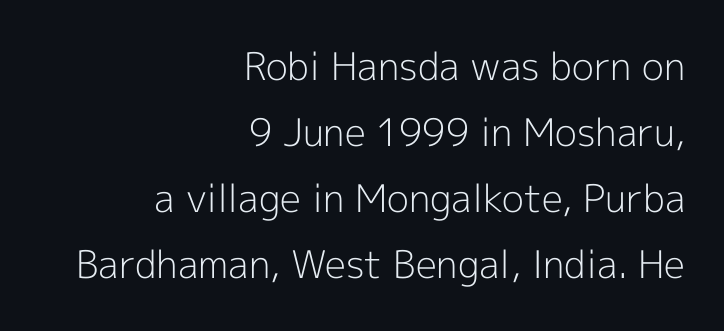
Q: Is the text bold? A: No.
Q: Is the text italic (slanted)? A: No, it is upright.
Q: Is the typeface a serif or a sans-serif typeface? A: Sans-serif.
Q: Is the text underlined? A: No.
Q: How is the paragraph aligned? A: Right-aligned.
Q: Is the spacing between letters normal or unusually wide? A: Normal.
Q: Width (condensed, normal, or wide)? A: Normal.
Q: x-height? A: Medium.
Q: Monospaced? A: No.
